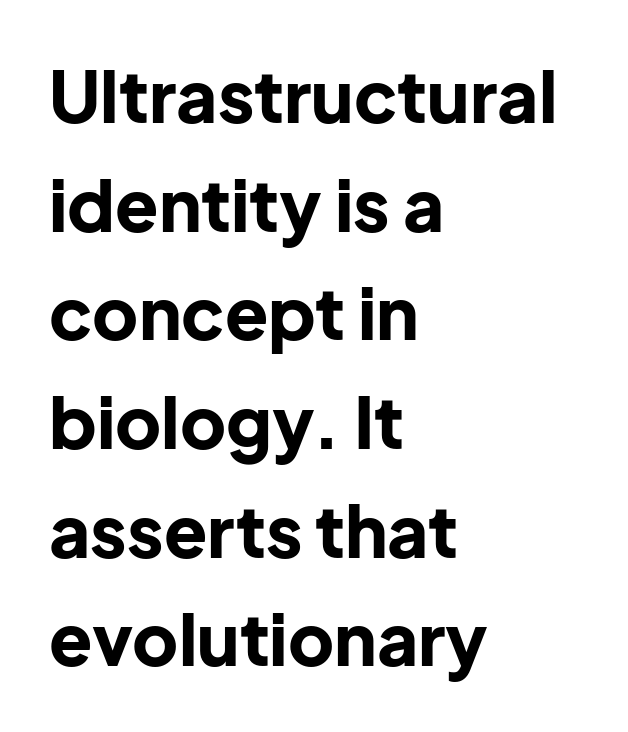
The face used here is a sans, in the tradition of grotesques and geometrics. The glyphs have the mass of a bold cut. Beneath every word, the page is bare. The rendering uses natural spacing where letterforms have individual widths. The rendering uses a moderate line-height, typical for paragraphs. The lines are quadded left.
